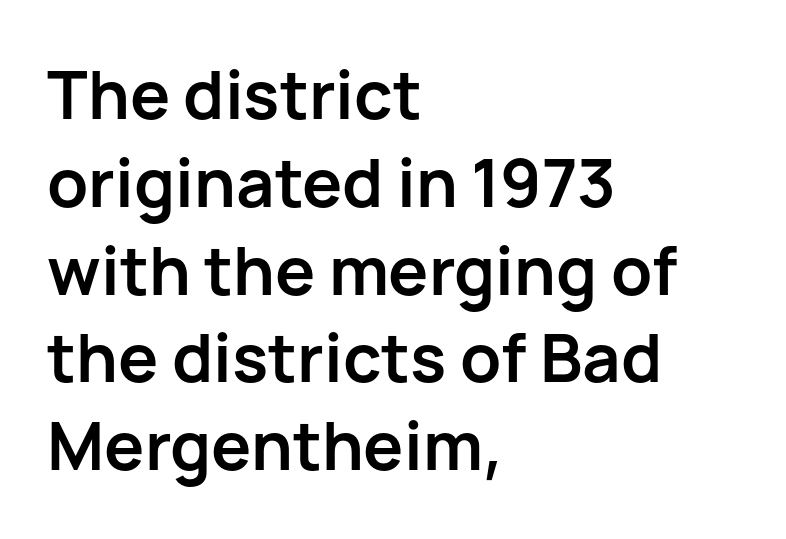
The image shows 67 px semibold sans-serif type, upright; set left-aligned, normal line spacing (1.31x), normal letter spacing, not underlined; low stroke contrast and a medium x-height.
